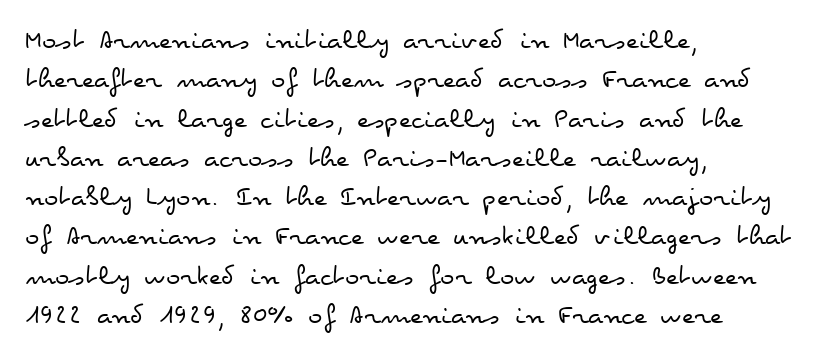
{"italic": "no", "bold": "no", "weight": "regular", "width": "wide", "stroke_contrast": "low", "x_height": "small", "monospaced": "no", "underline": "no", "align": "left", "line_spacing": "normal", "line_spacing_ratio": 1.31, "letter_spacing": "normal", "letter_spacing_em": 0.0, "glyph_px": 30}
